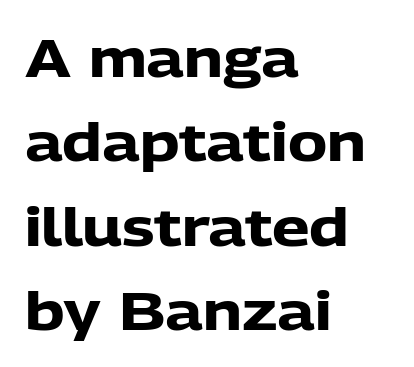
{"serif": "no", "italic": "no", "bold": "yes", "weight": "heavy", "width": "normal", "stroke_contrast": "low", "x_height": "medium", "monospaced": "no", "underline": "no", "align": "left", "line_spacing": "normal", "line_spacing_ratio": 1.59, "letter_spacing": "normal", "letter_spacing_em": 0.0, "glyph_px": 53}
